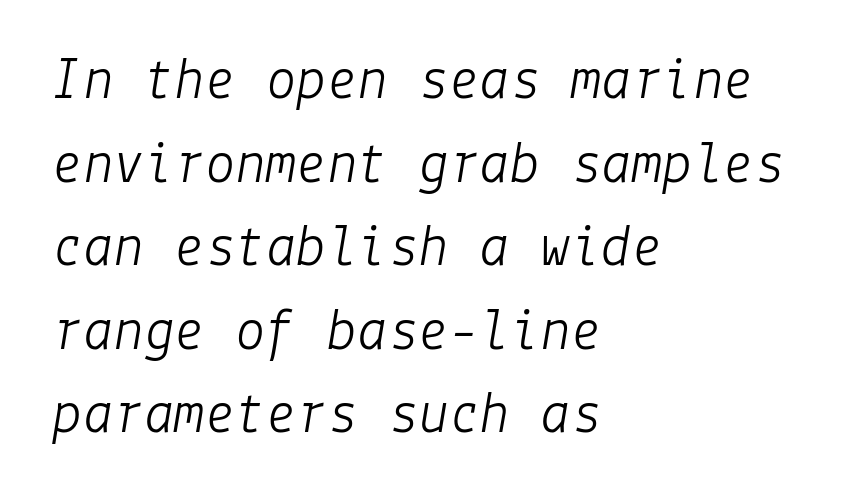
The foot of each line stays bare and open. Each new line begins a customary step beneath the previous one. The weight would be labelled regular, book, light, or lighter still. The rag falls on the right side of this text block. This sample uses an oblique cut, with every glyph tilted off the vertical.
